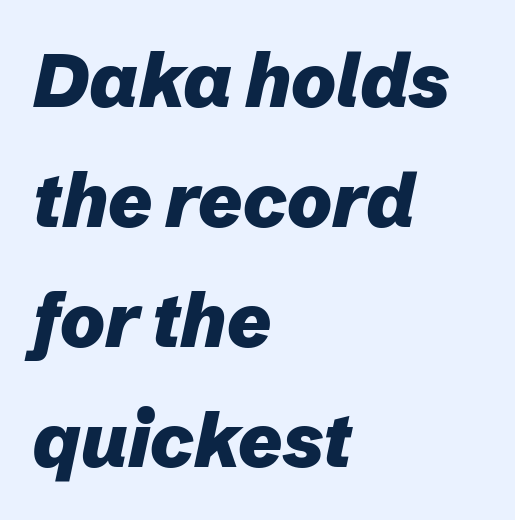
The image shows 75 px heavy type, italic (leaning right); set left-aligned, normal line spacing (1.6x), normal letter spacing, not underlined; low stroke contrast and a medium x-height.
